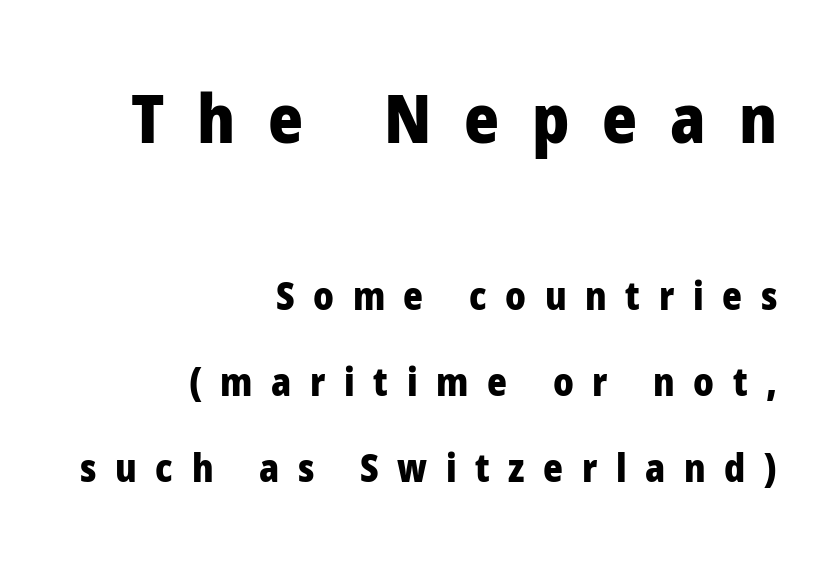
{"serif": "no", "italic": "no", "bold": "yes", "weight": "heavy", "width": "normal", "stroke_contrast": "low", "x_height": "medium", "monospaced": "no", "underline": "no", "align": "right", "line_spacing": "loose", "line_spacing_ratio": 2.26, "letter_spacing": "wide", "letter_spacing_em": 0.49, "larger_block": "first", "size_ratio": 1.76, "glyph_px": 67}
